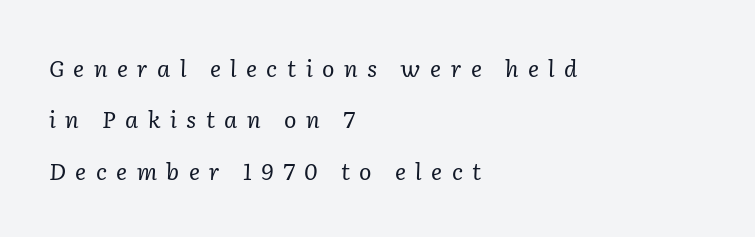
Italic: yes, the glyphs are oblique. Think standard paragraph weight, or any step lighter than that. Line beginnings align vertically; line endings do not. Tracking value appears strongly positive — letters spread wide. One glance says open: line gaps are wider than usual.
